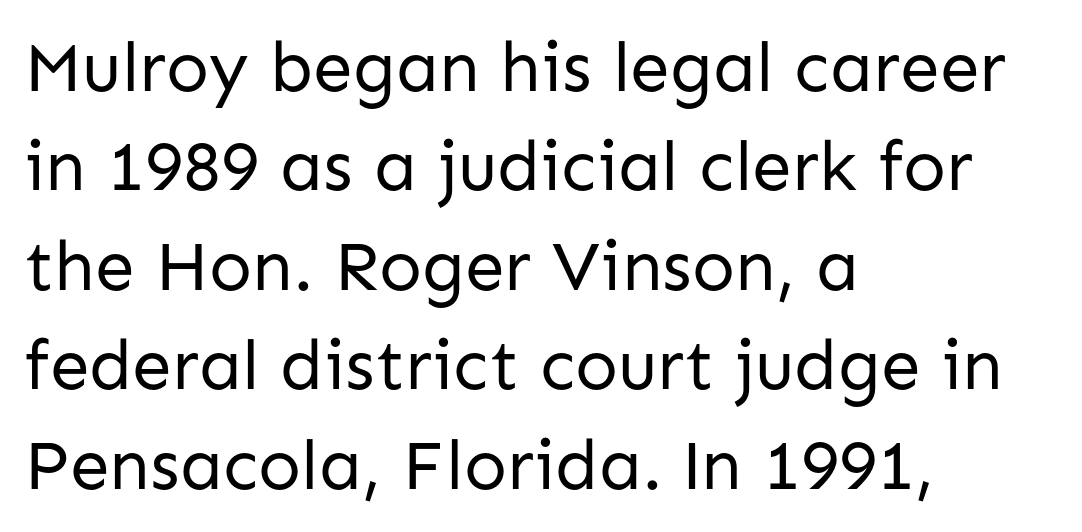
{"serif": "no", "italic": "no", "bold": "no", "weight": "regular", "width": "normal", "stroke_contrast": "low", "x_height": "medium", "monospaced": "no", "underline": "no", "align": "left", "line_spacing": "normal", "line_spacing_ratio": 1.4, "letter_spacing": "normal", "letter_spacing_em": 0.0, "glyph_px": 71}
